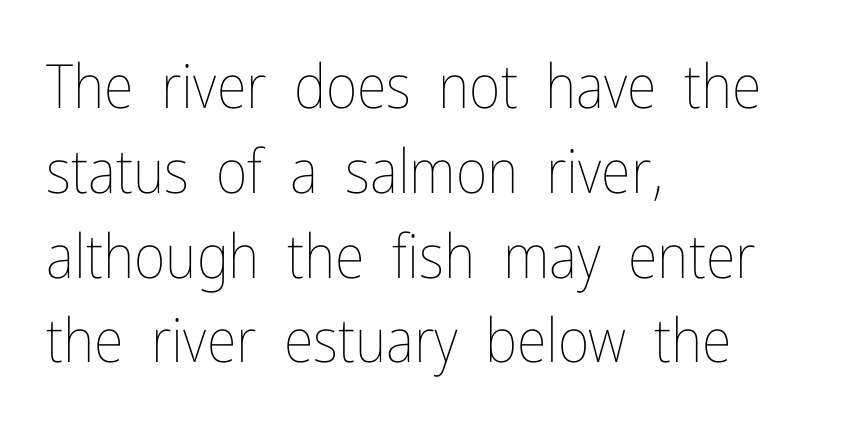
Q: Is the text bold? A: No.
Q: Is the text italic (slanted)? A: No, it is upright.
Q: Is the text underlined? A: No.
Q: How is the paragraph aligned? A: Left-aligned.
Q: Is the spacing between letters normal or unusually wide? A: Normal.
Q: Is the spacing between lines tight, normal or loose? A: Normal.
Q: Width (condensed, normal, or wide)? A: Condensed.
Q: Stroke contrast? A: Low.
Q: x-height? A: Medium.
Q: Monospaced? A: No.
